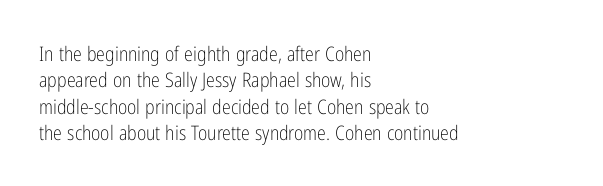
Q: Is the text bold? A: No.
Q: Is the text italic (slanted)? A: No, it is upright.
Q: Is the text underlined? A: No.
Q: How is the paragraph aligned? A: Left-aligned.
Q: Is the spacing between letters normal or unusually wide? A: Normal.
Q: Is the spacing between lines tight, normal or loose? A: Normal.
